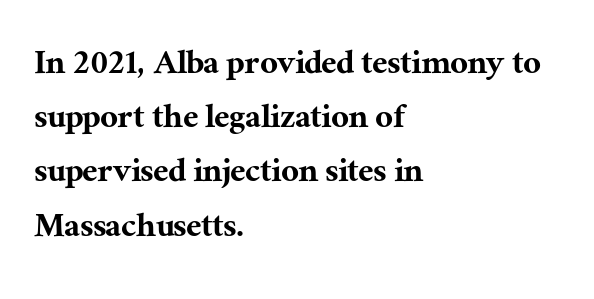
Q: Is the text italic (slanted)? A: No, it is upright.
Q: Is the typeface a serif or a sans-serif typeface? A: Serif.
Q: Is the text underlined? A: No.
Q: How is the paragraph aligned? A: Left-aligned.
Q: Is the spacing between letters normal or unusually wide? A: Normal.
Q: Is the spacing between lines tight, normal or loose? A: Normal.
Q: Width (condensed, normal, or wide)? A: Normal.
Q: Stroke contrast? A: Medium.
Q: x-height? A: Medium.
Q: Monospaced? A: No.
